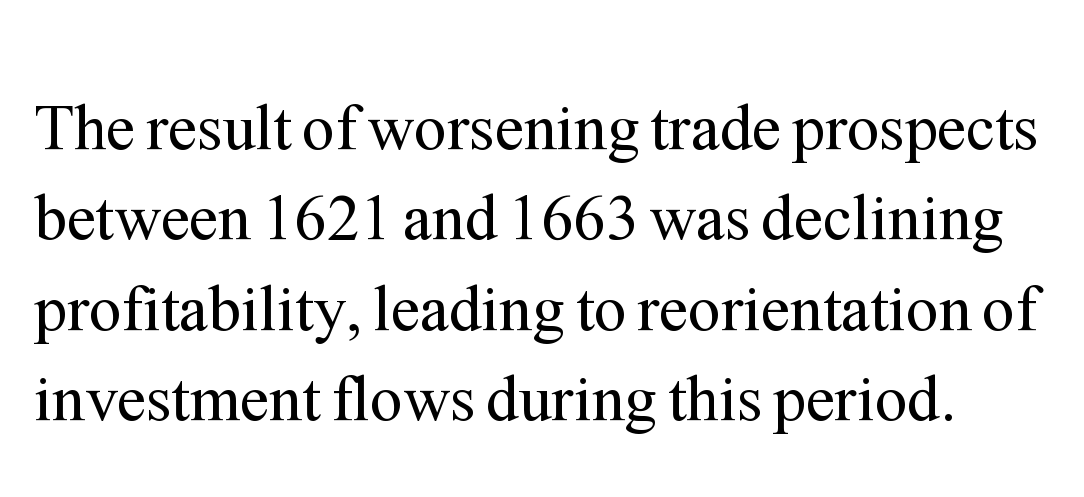
The strokes are not fattened; the text isn't bold. Inter-character spacing is left at the font's built-in metrics. The rendering uses a moderate line-height, typical for paragraphs. Words float on clear page, feet unadorned. This sample has the flowing, uneven cadence of proportional lettering.
